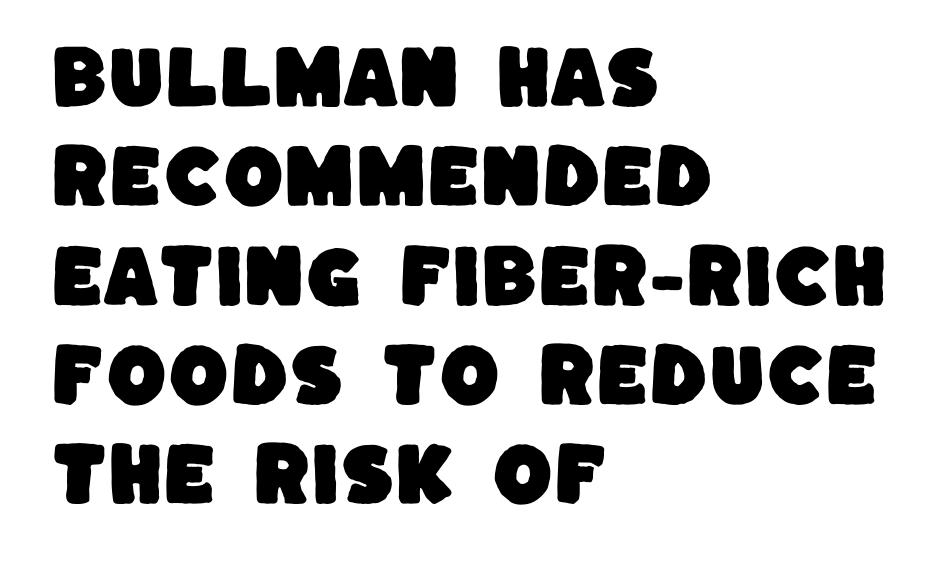
{"serif": "no", "width": "normal", "stroke_contrast": "low", "x_height": "large", "monospaced": "no", "underline": "no", "align": "left", "line_spacing": "normal", "line_spacing_ratio": 1.44, "letter_spacing": "normal", "letter_spacing_em": 0.0, "glyph_px": 69}
